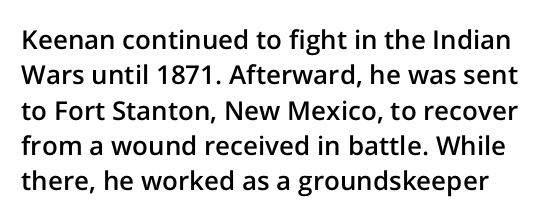
The image shows 26 px text type, upright; set normal line spacing (1.36x), normal letter spacing, not underlined.
